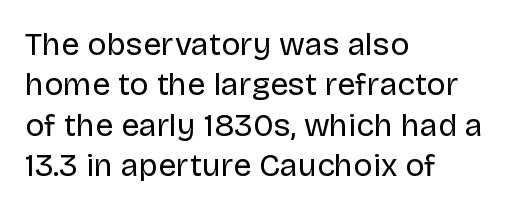
Q: Is the text bold? A: No.
Q: Is the text italic (slanted)? A: No, it is upright.
Q: Is the typeface a serif or a sans-serif typeface? A: Sans-serif.
Q: Is the text underlined? A: No.
Q: How is the paragraph aligned? A: Left-aligned.
Q: Is the spacing between letters normal or unusually wide? A: Normal.
Q: Is the spacing between lines tight, normal or loose? A: Normal.
Q: Width (condensed, normal, or wide)? A: Normal.
Q: Stroke contrast? A: Low.
Q: x-height? A: Large.
Q: Monospaced? A: No.
